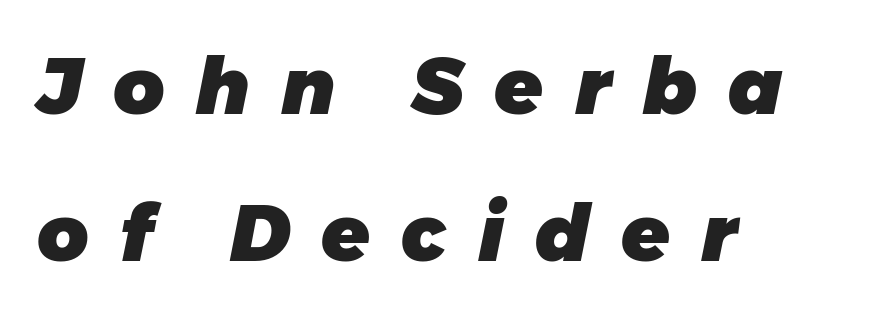
Q: Is the text bold? A: Yes.
Q: Is the text italic (slanted)? A: Yes, it leans right by about 11 degrees.
Q: Is the text underlined? A: No.
Q: How is the paragraph aligned? A: Left-aligned.
Q: Is the spacing between letters normal or unusually wide? A: Unusually wide.
Q: Width (condensed, normal, or wide)? A: Normal.
Q: Stroke contrast? A: Low.
Q: x-height? A: Medium.
Q: Monospaced? A: No.
